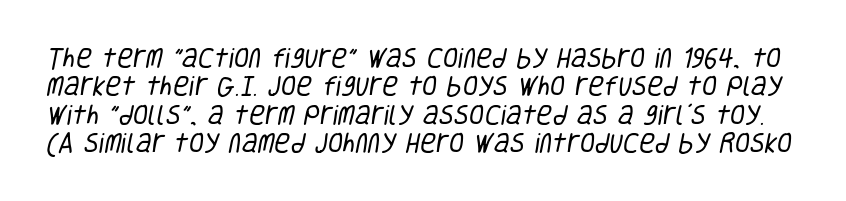
No heavy texture on the line: the type isn't bold. Regular leading. Nobody touched the tracking dial on this one. Descenders hang freely into open space.
